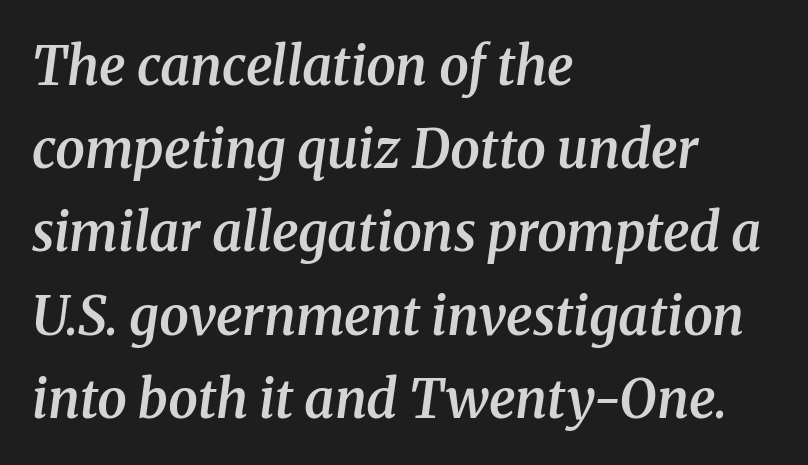
Heft: intermediate — a semibold. The lines in this sample share a left origin and differ only in where they stop. One glance says typical: line gaps are just what's usual. The foot of each line stays bare and open. The line texture is even and compact thanks to regular tracking.
